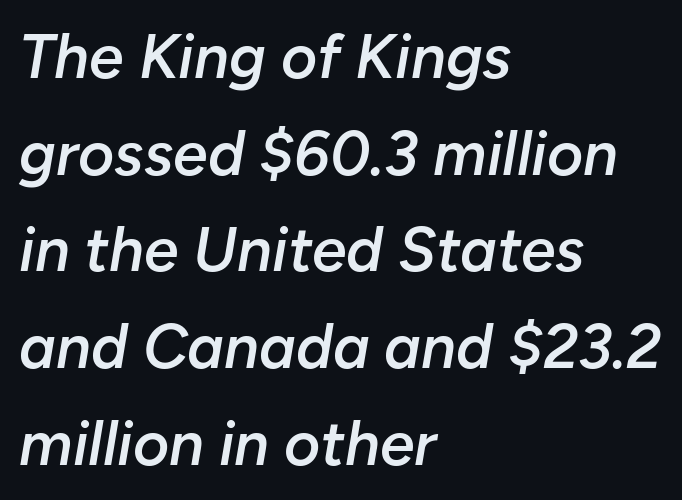
The image shows 62 px semibold type, italic (leaning right); set left-aligned, normal line spacing (1.56x), normal letter spacing, not underlined; low stroke contrast and a medium x-height.
